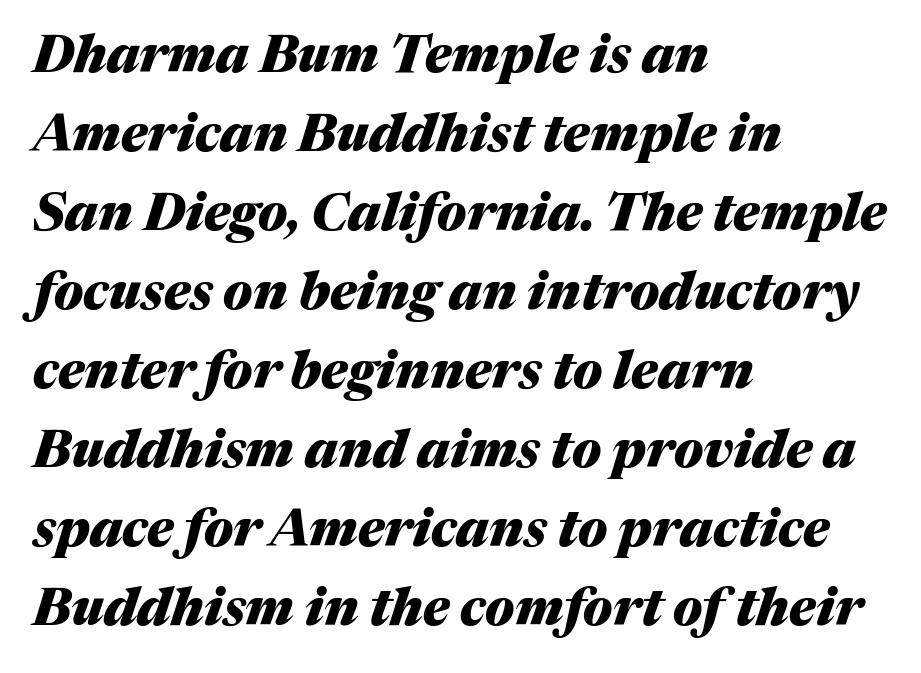
The image shows 52 px heavy type, italic (leaning right); set left-aligned, normal line spacing (1.52x), normal letter spacing, not underlined; medium stroke contrast and a medium x-height.
